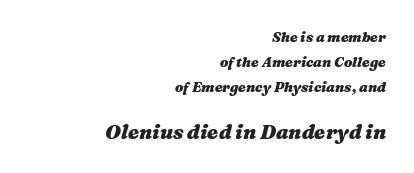
Glance below the letters and you will spot only blank space. Caption: multi-line text, flush right, ragged left. Which chunk is bigger? The second one — the bottom block dwarfs the top. This is heavy type, rendered in bold.
